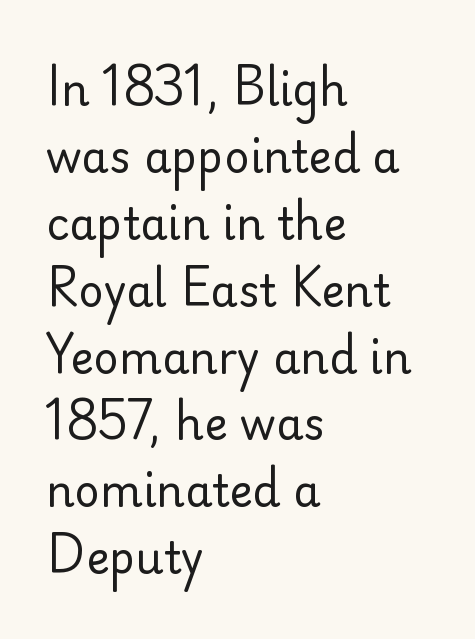
The image shows 44 px regular-weight sans-serif type, upright; set left-aligned, normal line spacing (1.52x), normal letter spacing, not underlined; low stroke contrast and a small x-height.
